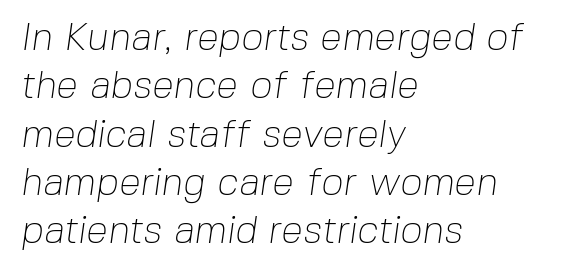
{"serif": "no", "bold": "no", "weight": "thin", "width": "normal", "stroke_contrast": "low", "x_height": "medium", "monospaced": "no", "underline": "no", "align": "left", "line_spacing_ratio": 1.24, "letter_spacing": "normal", "letter_spacing_em": 0.0, "glyph_px": 39}
